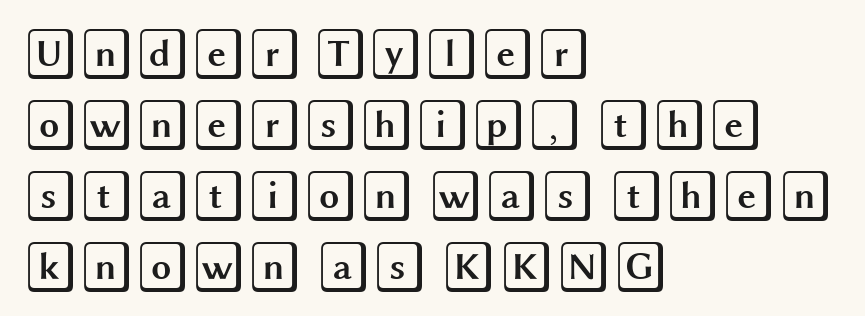
Q: Is the text italic (slanted)? A: No, it is upright.
Q: Is the text underlined? A: No.
Q: How is the paragraph aligned? A: Left-aligned.
Q: Is the spacing between letters normal or unusually wide? A: Normal.
Q: Is the spacing between lines tight, normal or loose? A: Normal.
Q: Width (condensed, normal, or wide)? A: Wide.
Q: x-height? A: Large.
